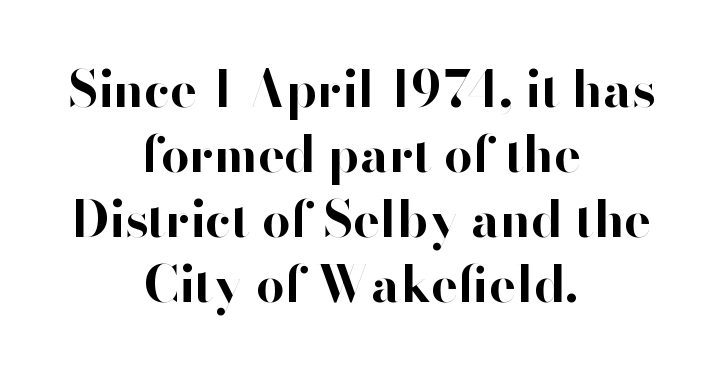
Q: Is the text bold? A: Yes.
Q: Is the text italic (slanted)? A: No, it is upright.
Q: Is the typeface a serif or a sans-serif typeface? A: Sans-serif.
Q: Is the text underlined? A: No.
Q: How is the paragraph aligned? A: Centered.
Q: Is the spacing between letters normal or unusually wide? A: Normal.
Q: Is the spacing between lines tight, normal or loose? A: Normal.
Q: Width (condensed, normal, or wide)? A: Normal.
Q: Stroke contrast? A: High.
Q: x-height? A: Small.
Q: Monospaced? A: No.
